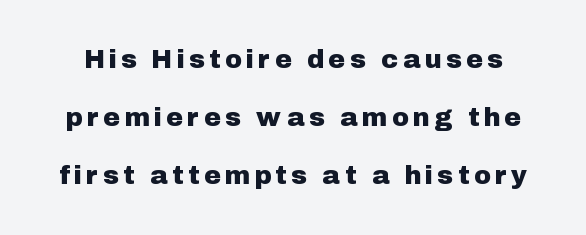
The image shows 26 px text type, upright; set loose line spacing (2.23x), unusually wide letter spacing (+0.22 em), not underlined.
